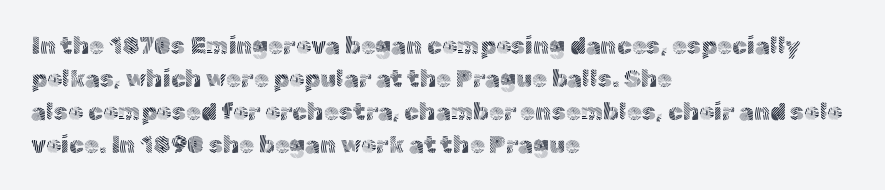
{"italic": "no", "bold": "no", "underline": "no", "align": "left", "line_spacing": "normal", "line_spacing_ratio": 1.37, "letter_spacing": "normal", "letter_spacing_em": 0.0, "glyph_px": 24}
